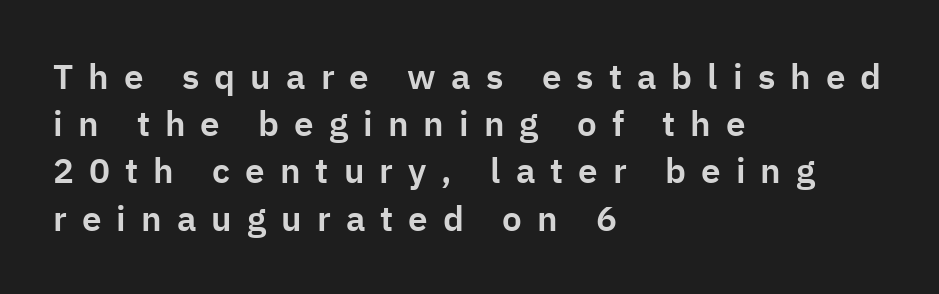
The image shows 35 px sans-serif type, upright; set left-aligned, normal line spacing (1.35x), unusually wide letter spacing (+0.43 em), not underlined; low stroke contrast and a medium x-height.
